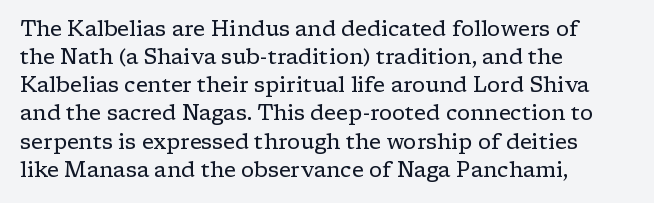
Visually the block forms a straight wall on the left and a jagged coastline on the right. Style check: upright. Bold? No — there's no thickening of the strokes. Notice how descenders clear the ascenders below comfortably — that's standard leading. Each word holds together tightly as a unit, with standard inter-letter gaps.
